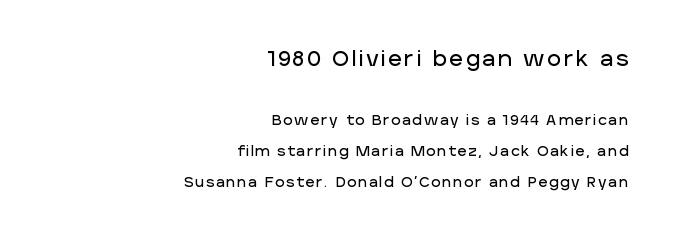
{"italic": "no", "underline": "no", "align": "right", "line_spacing": "loose", "line_spacing_ratio": 2.23, "larger_block": "first", "size_ratio": 1.5, "glyph_px": 21}
